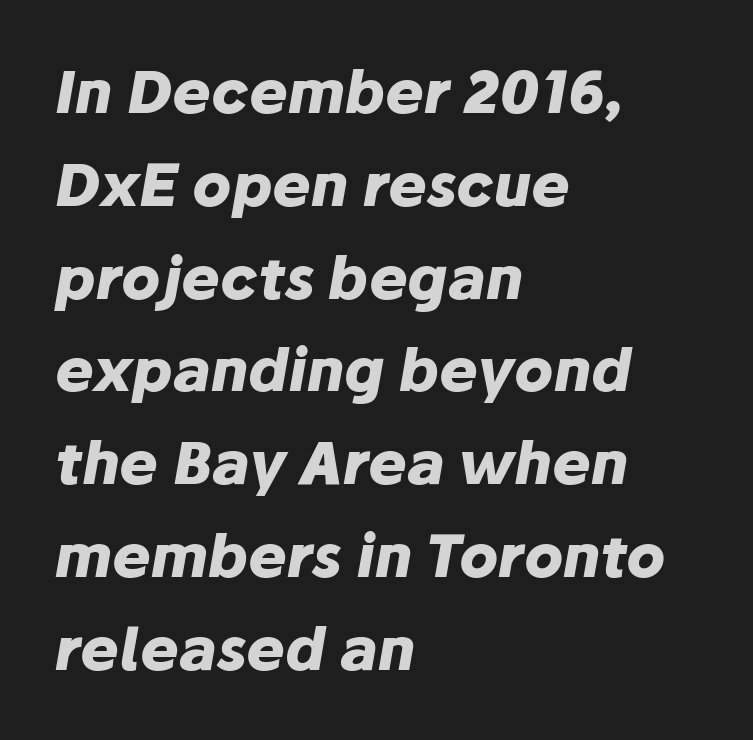
Q: Is the text bold? A: Yes.
Q: Is the text italic (slanted)? A: Yes, it leans right by about 10 degrees.
Q: Is the text underlined? A: No.
Q: How is the paragraph aligned? A: Left-aligned.
Q: Is the spacing between letters normal or unusually wide? A: Normal.
Q: Is the spacing between lines tight, normal or loose? A: Normal.
Q: Width (condensed, normal, or wide)? A: Normal.
Q: Stroke contrast? A: Low.
Q: x-height? A: Medium.
Q: Monospaced? A: No.
